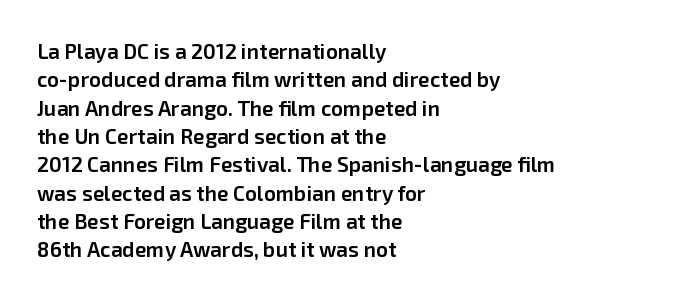
The image shows 21 px text type, upright; set left-aligned, normal line spacing (1.35x), normal letter spacing, not underlined.
